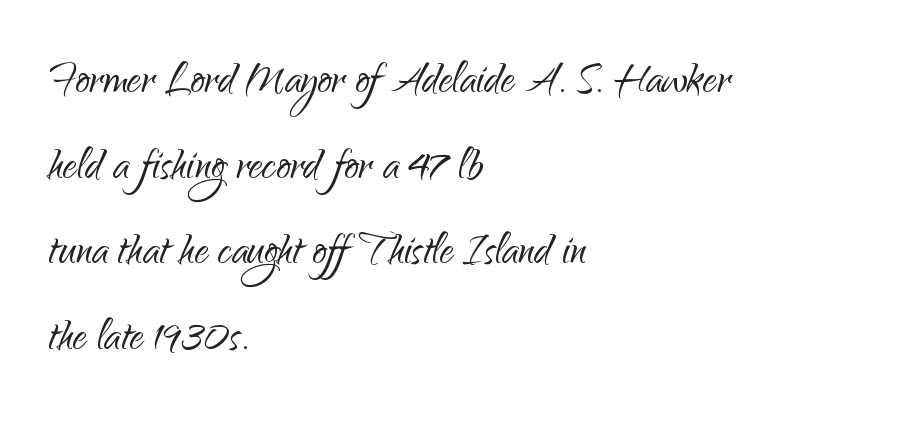
{"serif": "no", "bold": "no", "weight": "light", "width": "normal", "stroke_contrast": "low", "x_height": "small", "monospaced": "no", "underline": "no", "align": "left", "line_spacing": "normal", "line_spacing_ratio": 1.53, "letter_spacing": "normal", "letter_spacing_em": 0.0, "glyph_px": 56}
